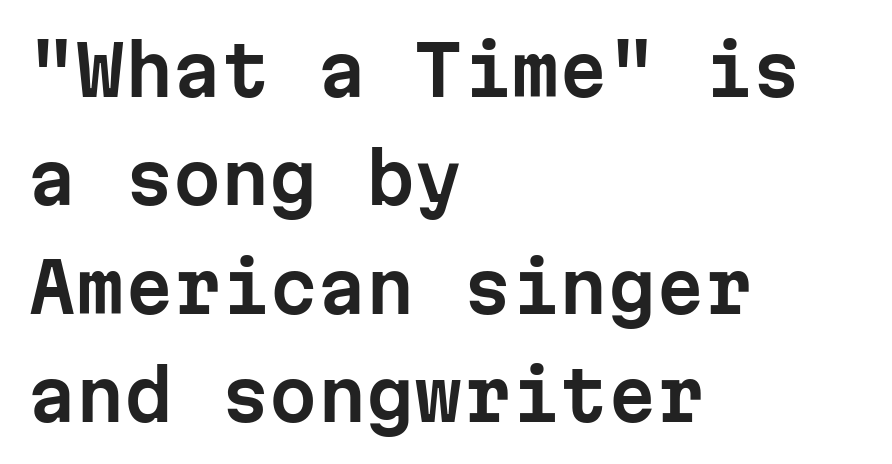
{"serif": "no", "italic": "no", "width": "normal", "stroke_contrast": "low", "x_height": "medium", "monospaced": "yes", "underline": "no", "align": "left", "line_spacing": "normal", "line_spacing_ratio": 1.57, "letter_spacing": "normal", "letter_spacing_em": 0.0, "glyph_px": 69}
